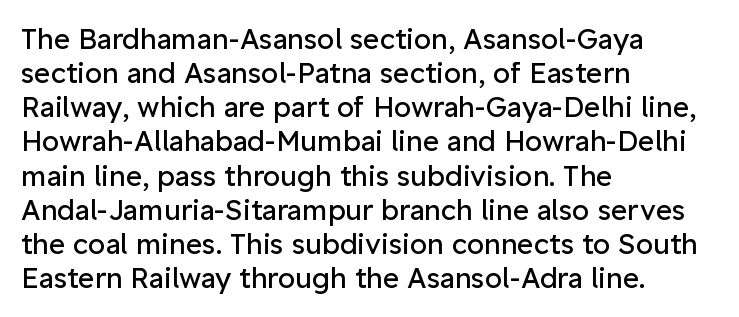
The image shows 28 px regular-weight sans-serif type, upright; set left-aligned, line spacing 1.22x, normal letter spacing, not underlined; low stroke contrast and a medium x-height.
